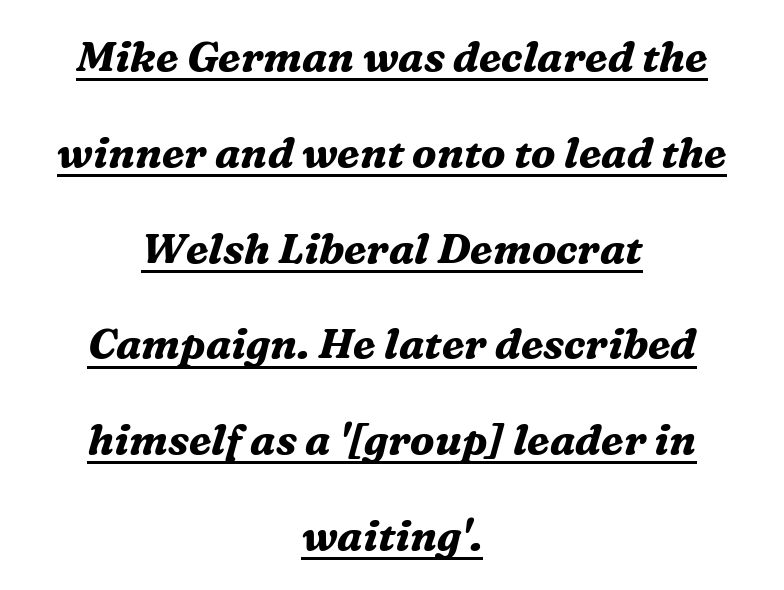
These words are printed bold, with thick strokes throughout. This rendering features underlined lettering. Is there much room between lines? Yes — plenty of vertical air separates them. Glyph-to-glyph distance matches everyday printed text. Is the block centered? Yes — each line is placed symmetrically about the middle.
